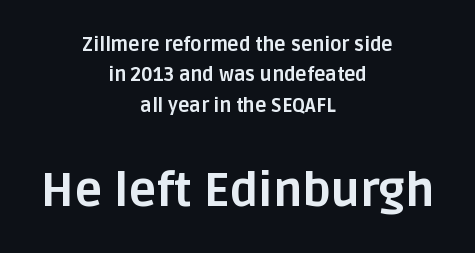
The image shows 47 px bold sans-serif type, upright; set centered, normal line spacing (1.6x), normal letter spacing, not underlined; the second (bottom) block is 2.47x larger; low stroke contrast and a large x-height.
